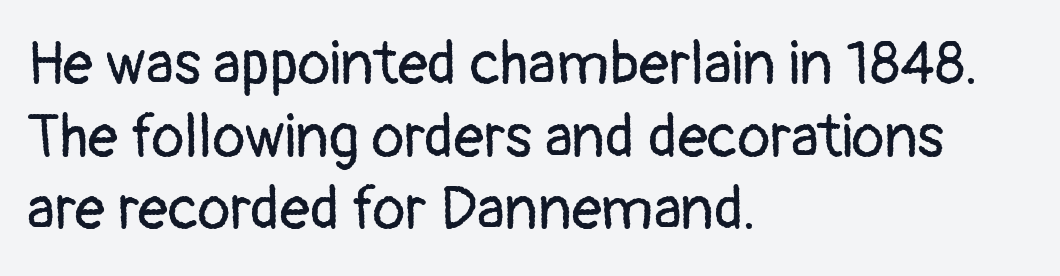
{"serif": "no", "italic": "no", "bold": "no", "weight": "regular", "width": "normal", "stroke_contrast": "low", "x_height": "medium", "monospaced": "no", "underline": "no", "align": "left", "line_spacing_ratio": 1.21, "letter_spacing": "normal", "letter_spacing_em": 0.0, "glyph_px": 60}
